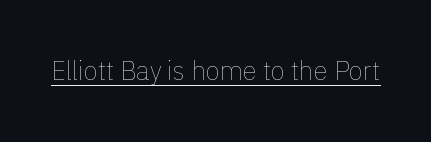
{"italic": "no", "bold": "no", "underline": "yes", "letter_spacing": "normal", "letter_spacing_em": 0.0, "glyph_px": 26}
